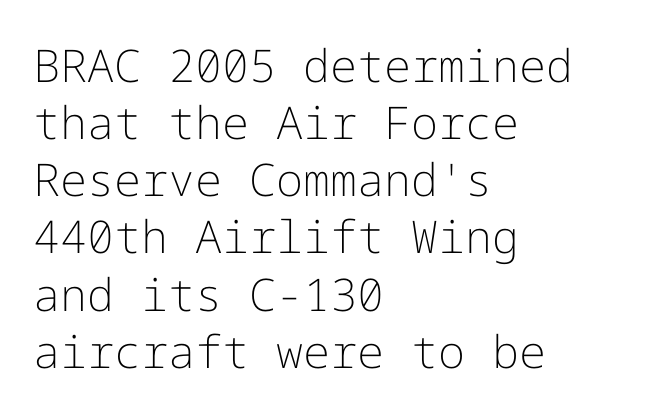
A clean baseline with only descenders dipping below it. What's the leading like? Ordinary, nothing unusual. The lines are quadded left. What kind of face is this? One without serifs — a sans.
